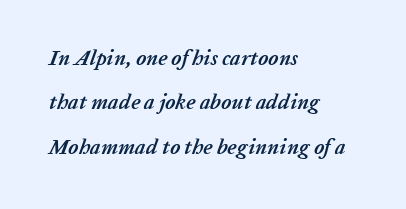
The image shows 21 px bold type, italic (leaning right); set left-aligned, loose line spacing (2.11x), normal letter spacing, not underlined.
